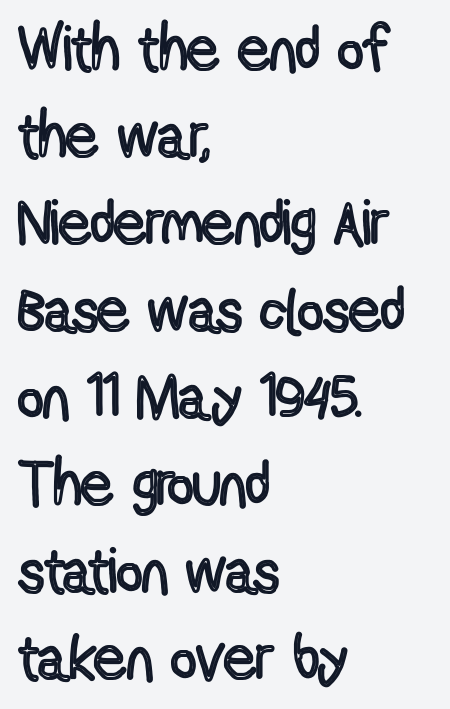
The image shows 63 px condensed type, upright; set left-aligned, normal line spacing (1.38x), normal letter spacing, not underlined; a medium x-height.
